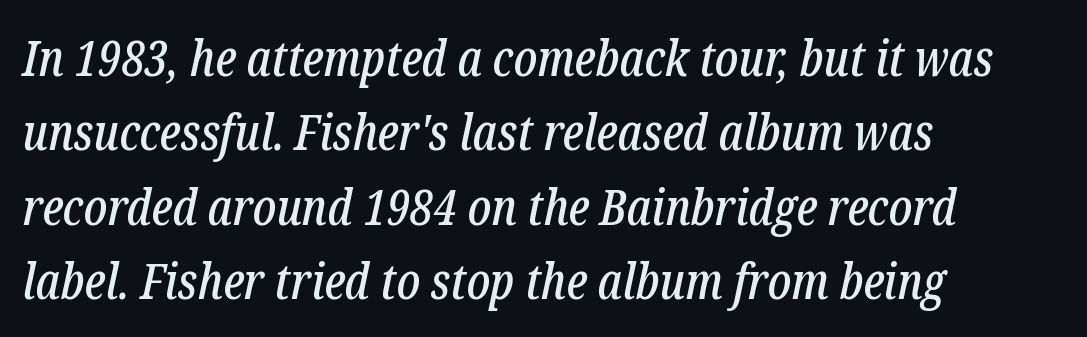
The image shows 50 px condensed serif type, italic (leaning right); set left-aligned, normal line spacing (1.49x), normal letter spacing, not underlined; low stroke contrast and a medium x-height.
